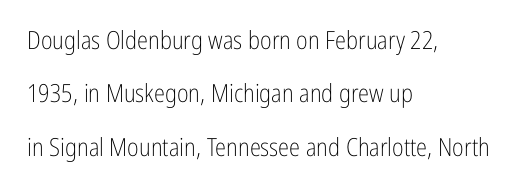
The image shows 25 px text type, upright; set left-aligned, loose line spacing (2.14x), normal letter spacing, not underlined.
